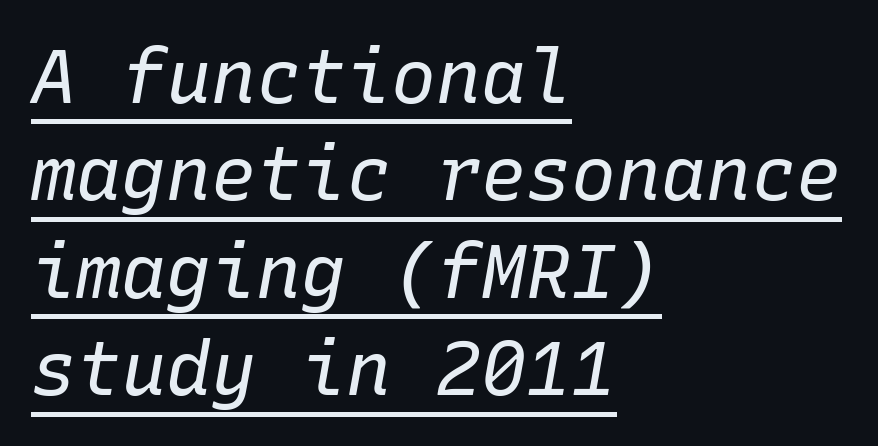
Q: Is the text bold? A: No.
Q: Is the text italic (slanted)? A: Yes, it leans right by about 10 degrees.
Q: Is the text underlined? A: Yes.
Q: How is the paragraph aligned? A: Left-aligned.
Q: Is the spacing between letters normal or unusually wide? A: Normal.
Q: Is the spacing between lines tight, normal or loose? A: Normal.
Q: Width (condensed, normal, or wide)? A: Normal.
Q: Stroke contrast? A: Low.
Q: x-height? A: Medium.
Q: Monospaced? A: Yes.
